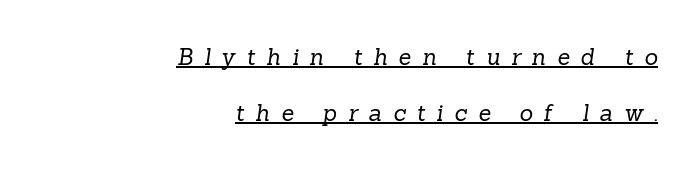
Q: Is the text bold? A: No.
Q: Is the text underlined? A: Yes.
Q: How is the paragraph aligned? A: Right-aligned.
Q: Is the spacing between letters normal or unusually wide? A: Unusually wide.
Q: Is the spacing between lines tight, normal or loose? A: Loose.
